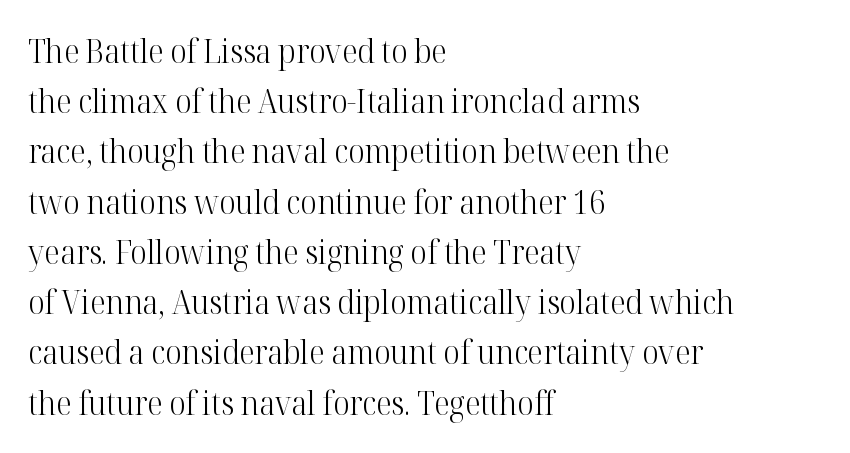
The type sits square on the baseline with zero lean. Spacing verdict: proportional, widths tailored to each character. The designer went with a serif here, giving each stem small feet. The text block is weighted toward the left margin, trailing off unevenly rightward. The passage shown is not underscored anywhere. The tracking reads as untouched default to a designer's eye.
